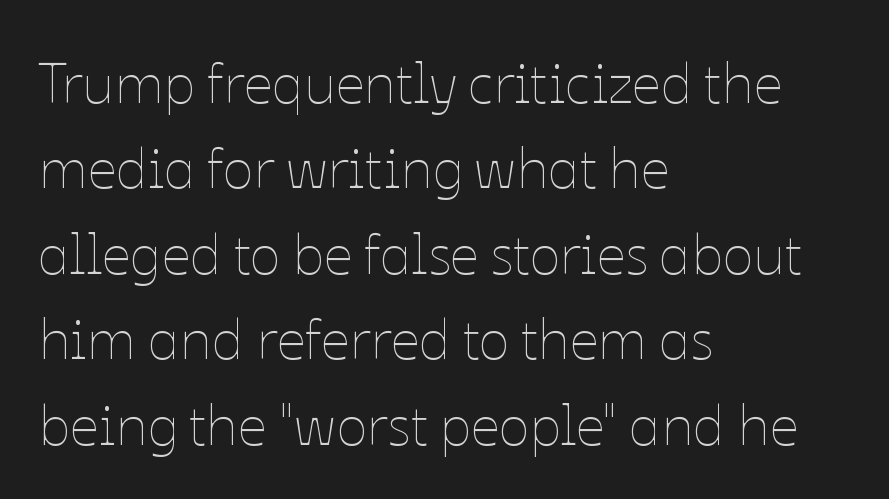
The image shows 57 px thin type, upright; set left-aligned, normal line spacing (1.5x), normal letter spacing, not underlined; low stroke contrast and a medium x-height.
